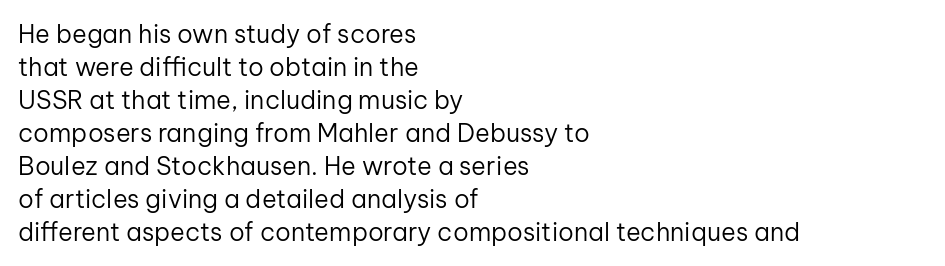
The image shows 25 px text type, upright; set left-aligned, normal line spacing (1.32x), normal letter spacing, not underlined.
